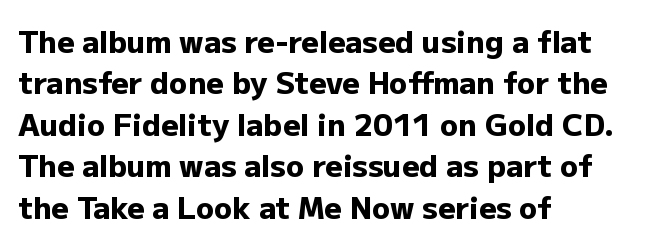
The image shows 30 px heavy sans-serif type, upright; set left-aligned, normal line spacing (1.38x), normal letter spacing, not underlined; low stroke contrast and a medium x-height.
